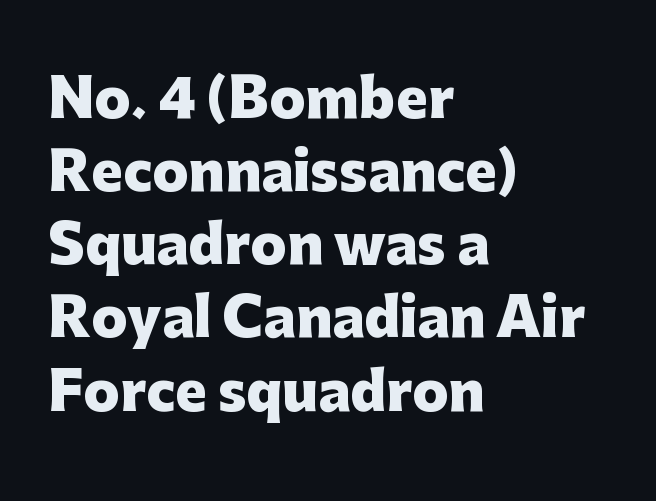
Spacing verdict: proportional, widths tailored to each character. In terms of posture, this sample is upright. I'd describe the lettering as bold — thick and assertive. Inter-character spacing is left at the font's built-in metrics. Leftover space on each line is placed entirely after the last word. The specimen omits any rule beneath the text block's lines.
